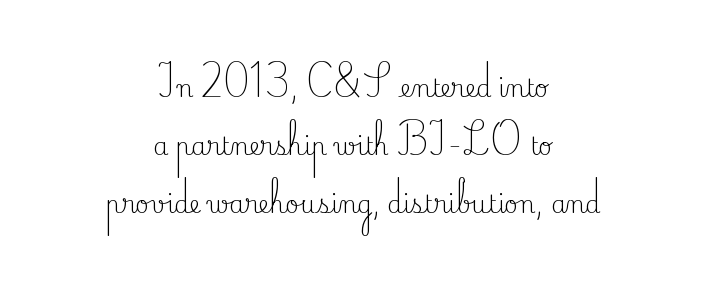
Q: Is the text bold? A: No.
Q: Is the text italic (slanted)? A: No, it is upright.
Q: Is the text underlined? A: No.
Q: How is the paragraph aligned? A: Centered.
Q: Is the spacing between letters normal or unusually wide? A: Normal.
Q: Is the spacing between lines tight, normal or loose? A: Loose.
